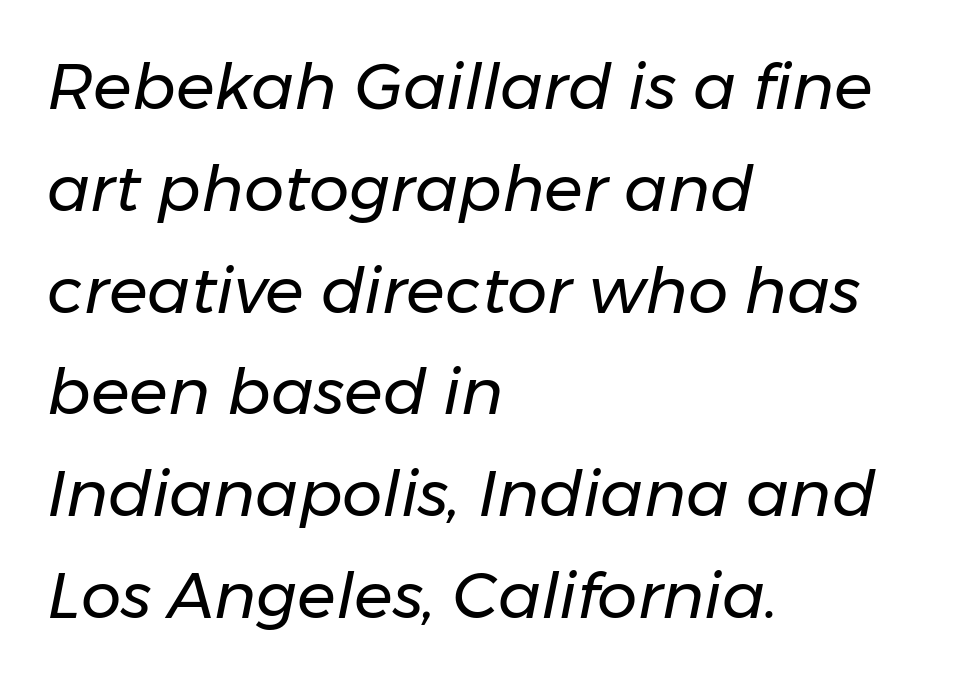
{"italic": "yes", "lean": "right", "slant_degrees": 11, "bold": "no", "weight": "regular", "width": "normal", "stroke_contrast": "low", "x_height": "medium", "monospaced": "no", "underline": "no", "align": "left", "line_spacing": "normal", "line_spacing_ratio": 1.59, "letter_spacing": "normal", "letter_spacing_em": 0.0, "glyph_px": 64}
